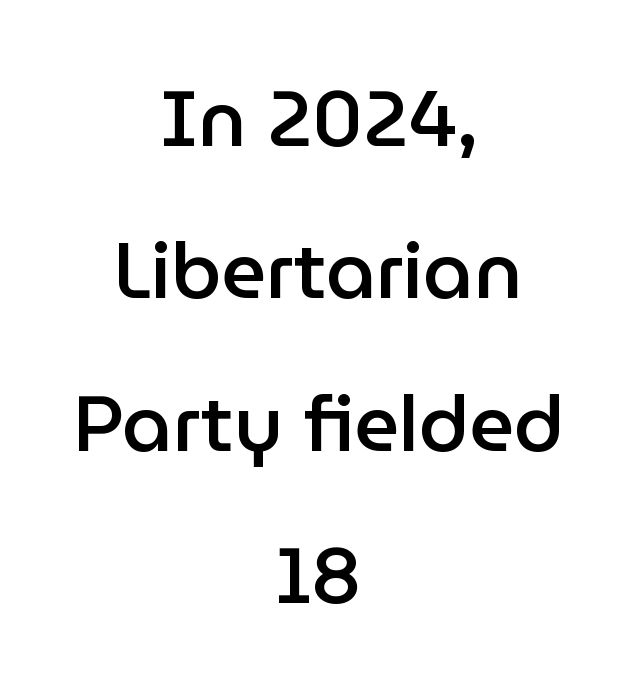
Varying glyph widths throughout — classic text-font behaviour. The lines in this sample share a center point and differ in where they start and stop. The zone under the glyphs is completely vacant. Compared with an ordinary text face, these strokes are moderately heavier — a semibold. Check where the strokes stop: nothing finishes them off — pure sans.
